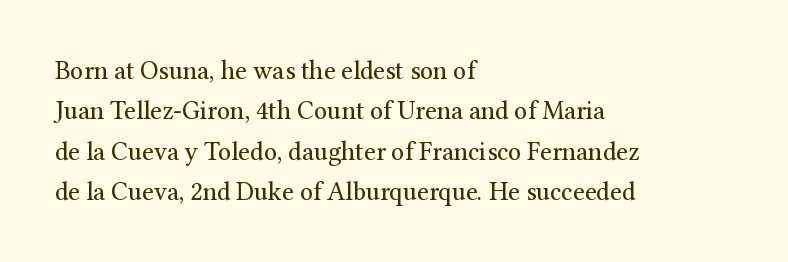
The image shows 26 px text type, upright; set left-aligned, normal line spacing (1.55x), normal letter spacing, not underlined.
